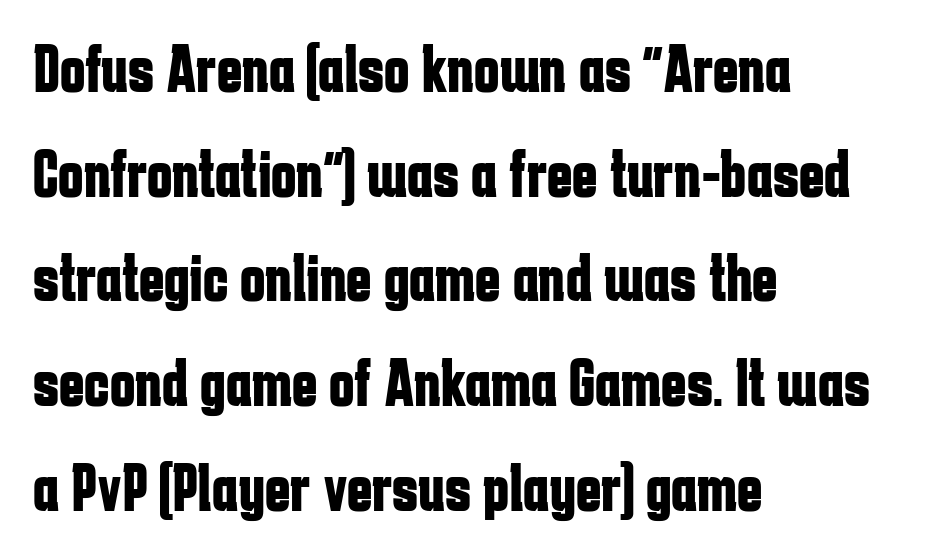
{"serif": "no", "italic": "no", "bold": "yes", "weight": "bold", "width": "condensed", "stroke_contrast": "low", "x_height": "medium", "monospaced": "no", "underline": "no", "align": "left", "line_spacing": "normal", "line_spacing_ratio": 1.54, "letter_spacing": "normal", "letter_spacing_em": 0.0, "glyph_px": 68}
